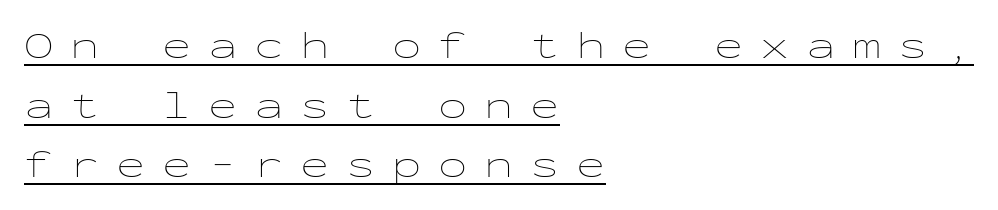
{"italic": "no", "bold": "no", "weight": "thin", "width": "wide", "stroke_contrast": "low", "x_height": "medium", "monospaced": "yes", "underline": "yes", "align": "left", "line_spacing": "normal", "line_spacing_ratio": 1.53, "letter_spacing": "wide", "letter_spacing_em": 0.43, "glyph_px": 39}
